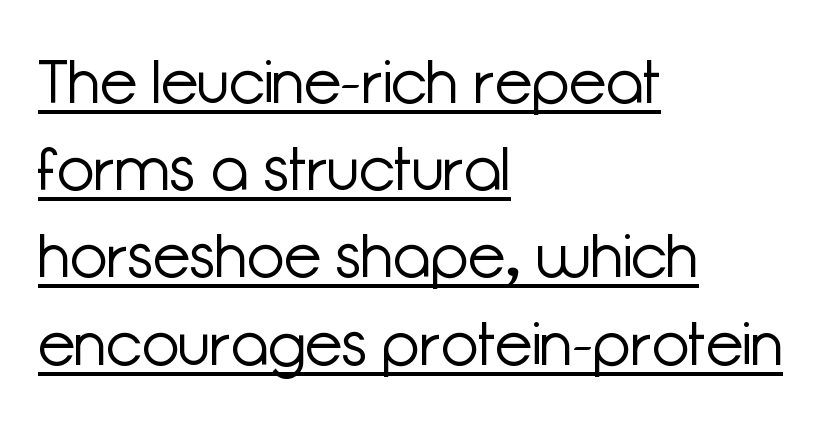
A light-to-regular cut is what we see here. Line spacing here is normal. These characters rest on top of a visible drawn line. Here the glyphs are tracked normally, forming tight word shapes.
